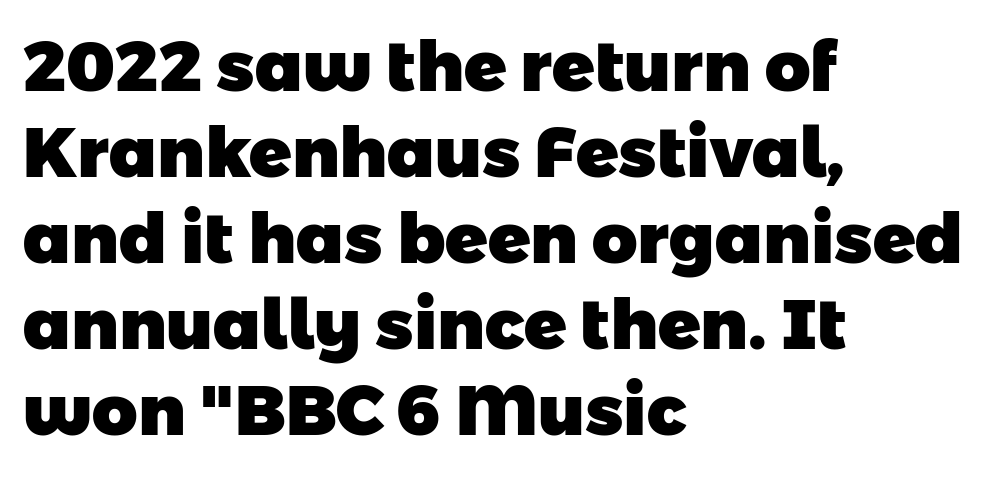
The words here are not underlined. Default kerning and tracking; the words read as compact shapes. Looks like regular typesetting: each glyph gets only the width it needs. This rendering uses left alignment, leaving the right contour irregular. Typographic density is high because the face is bold. The characters display no serif detailing; their extremities are plain.
